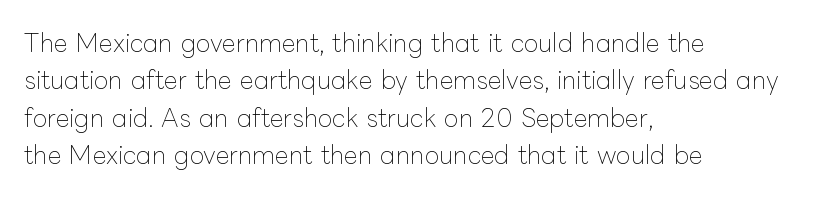
Evenly set lines give the paragraph a standard silhouette. Here the glyphs are tracked normally, forming tight word shapes. Rule under the text: the space is simply empty. Italic? Not at all — the glyphs are vertical. These glyphs show unthickened strokes, regular width or finer.
